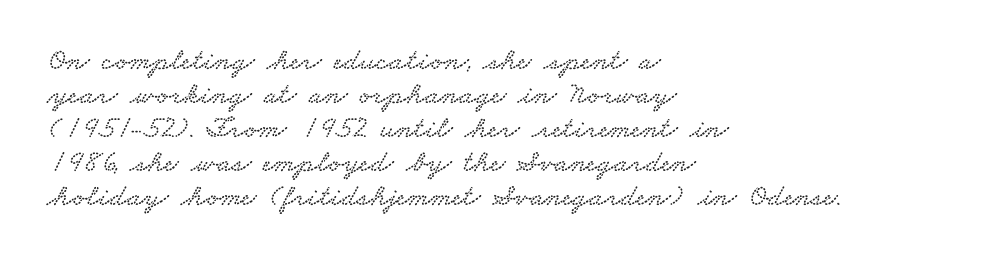
The image shows 31 px wide type; set left-aligned, tight line spacing (1.1x), normal letter spacing, not underlined; low stroke contrast and a small x-height.
